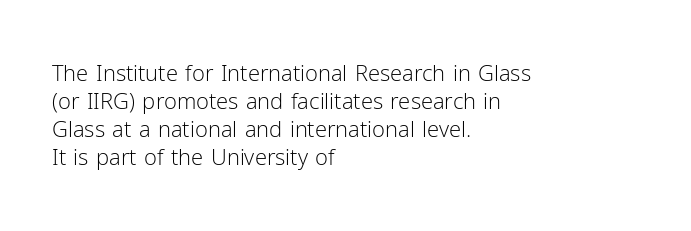
Q: Is the text bold? A: No.
Q: Is the text italic (slanted)? A: No, it is upright.
Q: Is the text underlined? A: No.
Q: How is the paragraph aligned? A: Left-aligned.
Q: Is the spacing between letters normal or unusually wide? A: Normal.
Q: Is the spacing between lines tight, normal or loose? A: Normal.
